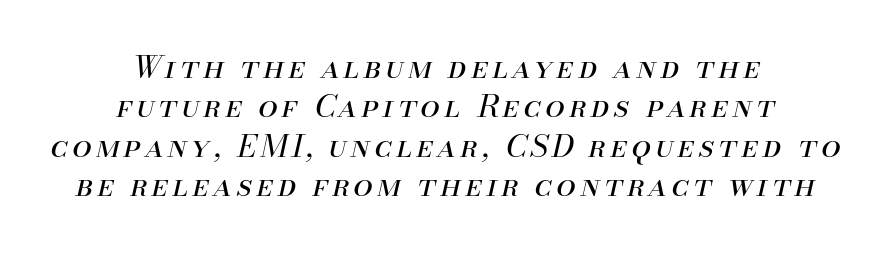
Any mark beneath the type? The region is blank. Is the type slanted? Yes — the strokes lean at a clear angle. Leftover space on each line is divided equally before and after the words. Each letter keeps its own natural width here, so spacing adapts to shape. The face looks like a standard text weight, possibly lighter.
